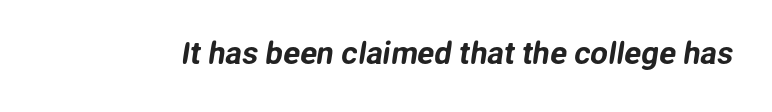
The image shows 31 px sans-serif type; set normal letter spacing, not underlined; low stroke contrast and a medium x-height.
